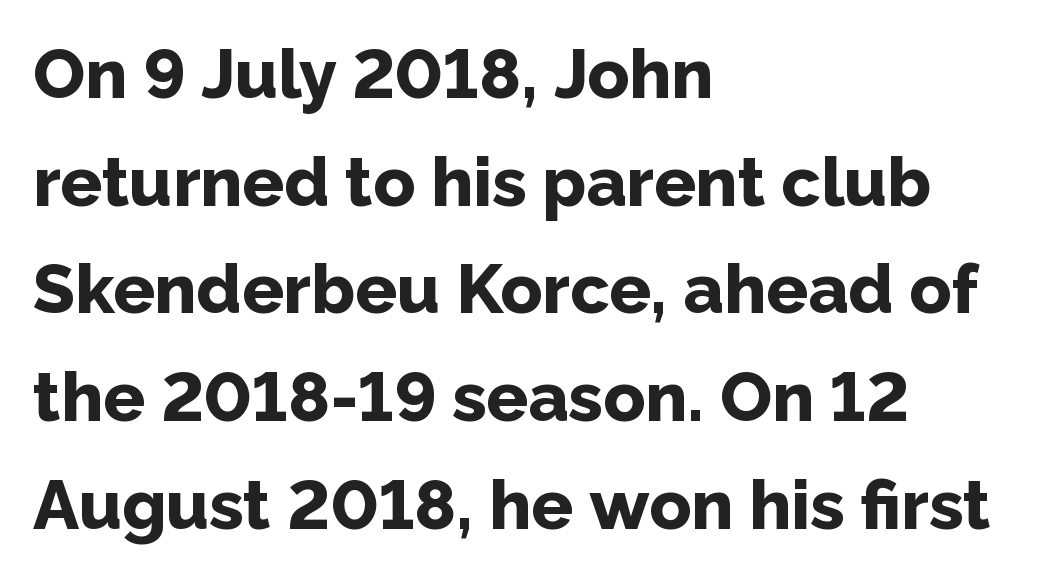
Q: Is the text bold? A: Yes.
Q: Is the text italic (slanted)? A: No, it is upright.
Q: Is the typeface a serif or a sans-serif typeface? A: Sans-serif.
Q: Is the text underlined? A: No.
Q: How is the paragraph aligned? A: Left-aligned.
Q: Is the spacing between letters normal or unusually wide? A: Normal.
Q: Is the spacing between lines tight, normal or loose? A: Normal.
Q: Width (condensed, normal, or wide)? A: Normal.
Q: Stroke contrast? A: Low.
Q: x-height? A: Medium.
Q: Monospaced? A: No.
